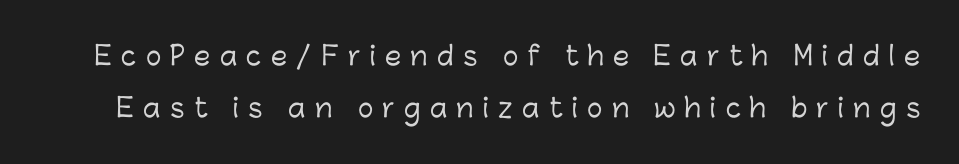
The image shows 26 px text type, upright; set loose line spacing (2.01x), unusually wide letter spacing (+0.36 em), not underlined.
